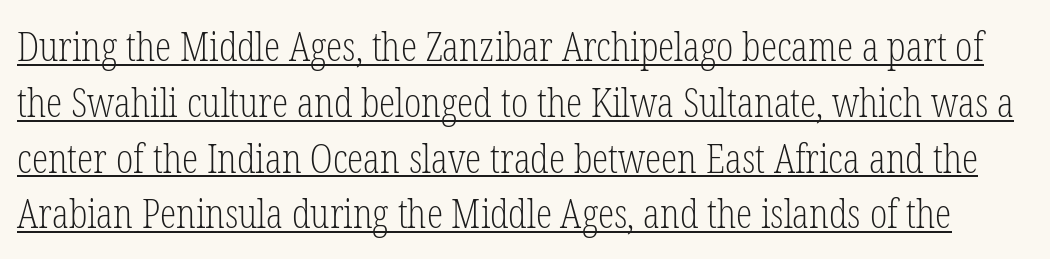
Summary of vertical rhythm: regular, with standard interline spacing. This sample has the flowing, uneven cadence of proportional lettering. This sample uses plain, unmodified letter spacing. The axis of the letterforms is exactly vertical.
